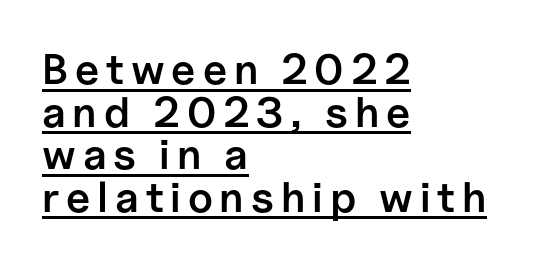
Nope, not italic — everything's standing straight. Summary of weight: moderately heavy, a semibold. The passage is arranged the way most books set body copy — flush left. The rendering uses the underline text-decoration. Spacing verdict: proportional, widths tailored to each character. Interline gaps are noticeably narrow in this sample.
